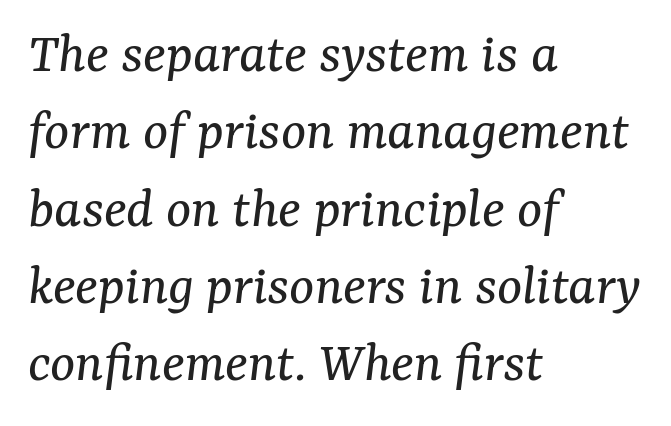
Leading: standard. The passage shown is typed in a proportional face where columns would drift. The face used here is rendered with its standard letterfit. The glyphs are unaccompanied by any horizontal stroke below them.
